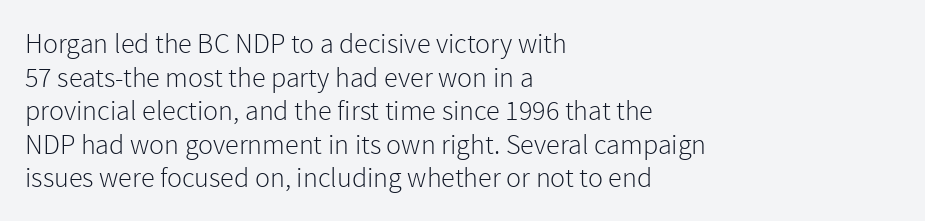
{"serif": "no", "italic": "no", "bold": "no", "weight": "light", "width": "normal", "x_height": "medium", "monospaced": "no", "underline": "no", "align": "left", "line_spacing_ratio": 1.2, "letter_spacing": "normal", "letter_spacing_em": 0.0, "glyph_px": 28}
